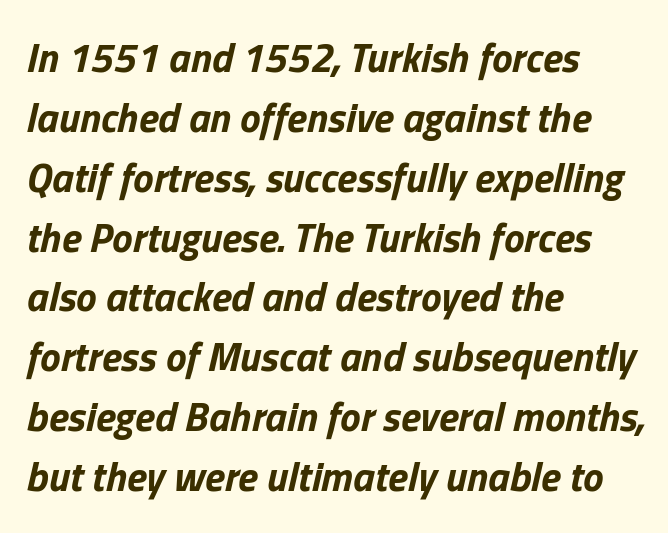
Emphasis-style slanted type is in use. Notice how the passage keeps a crisp vertical edge on the left only. The gaps between neighbouring characters are ordinary and unremarkable. Character widths vary here, with narrow letters taking less room than wide ones. On the weight axis this lands at bold, roughly 700. Vertically, the passage feels balanced, rows spaced as you'd expect.
